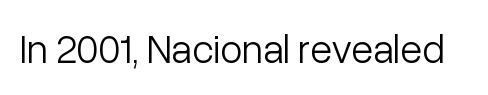
Q: Is the text bold? A: No.
Q: Is the text italic (slanted)? A: No, it is upright.
Q: Is the typeface a serif or a sans-serif typeface? A: Sans-serif.
Q: Is the text underlined? A: No.
Q: Is the spacing between letters normal or unusually wide? A: Normal.
Q: Width (condensed, normal, or wide)? A: Normal.
Q: Stroke contrast? A: Low.
Q: x-height? A: Medium.
Q: Monospaced? A: No.
